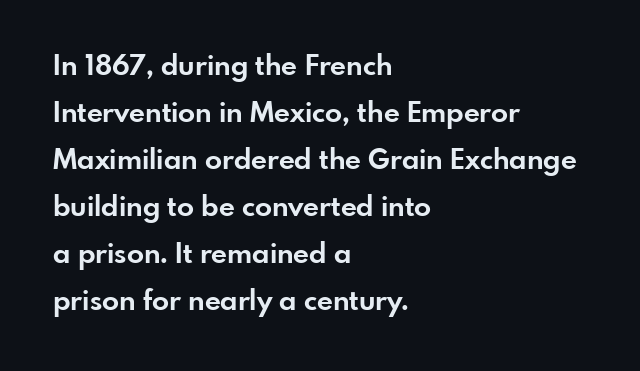
{"serif": "no", "italic": "no", "bold": "yes", "weight": "bold", "width": "normal", "stroke_contrast": "low", "x_height": "small", "monospaced": "no", "underline": "no", "align": "left", "line_spacing": "normal", "line_spacing_ratio": 1.68, "letter_spacing": "normal", "letter_spacing_em": 0.0, "glyph_px": 28}
